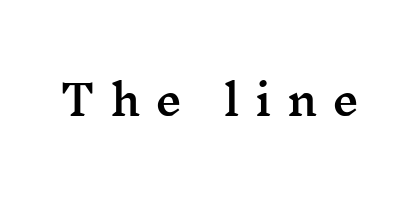
{"serif": "yes", "italic": "no", "width": "wide", "stroke_contrast": "medium", "x_height": "medium", "monospaced": "no", "underline": "no", "letter_spacing": "wide", "letter_spacing_em": 0.36, "glyph_px": 42}
